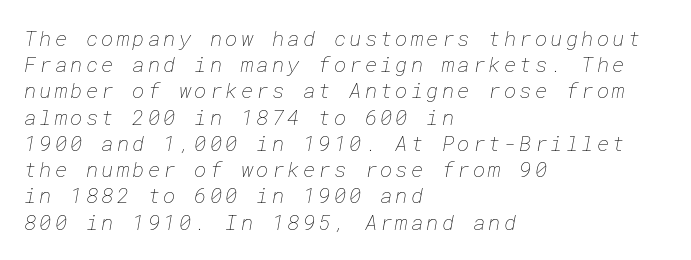
The image shows 21 px text type; set left-aligned, normal line spacing (1.25x), not underlined.
